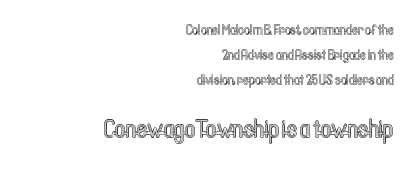
The image shows 25 px text type, upright; set right-aligned, line spacing 1.79x, normal letter spacing, not underlined; the second (bottom) block is 1.79x larger.
